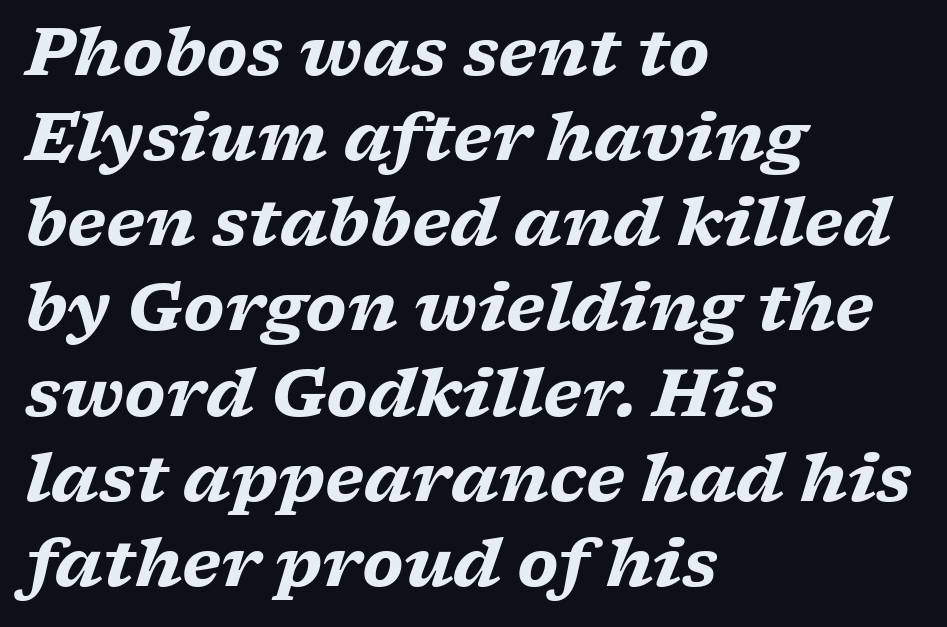
{"serif": "yes", "italic": "yes", "lean": "right", "slant_degrees": 17, "bold": "yes", "weight": "heavy", "width": "wide", "stroke_contrast": "low", "x_height": "medium", "monospaced": "no", "underline": "no", "align": "left", "line_spacing": "normal", "line_spacing_ratio": 1.31, "letter_spacing": "normal", "letter_spacing_em": 0.0, "glyph_px": 65}
